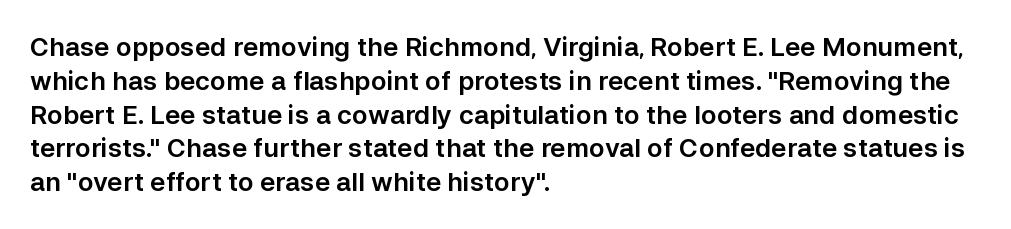
The image shows 26 px text type, upright; set left-aligned, normal line spacing (1.3x), normal letter spacing, not underlined.
